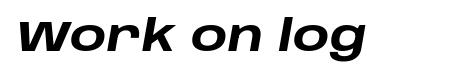
Q: Is the text bold? A: Yes.
Q: Is the text italic (slanted)? A: Yes, it leans right by about 10 degrees.
Q: Is the text underlined? A: No.
Q: Is the spacing between letters normal or unusually wide? A: Normal.
Q: Width (condensed, normal, or wide)? A: Wide.
Q: Stroke contrast? A: Low.
Q: x-height? A: Large.
Q: Monospaced? A: No.
